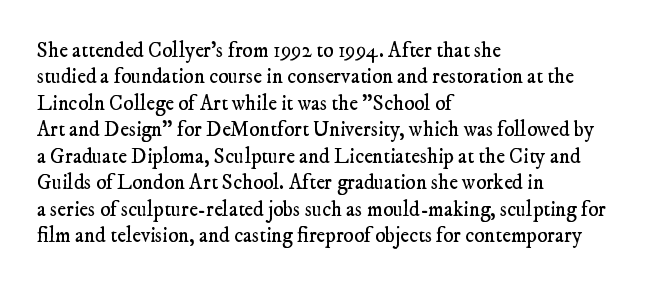
The image shows 21 px text type; set left-aligned, normal line spacing (1.26x), normal letter spacing, not underlined.
